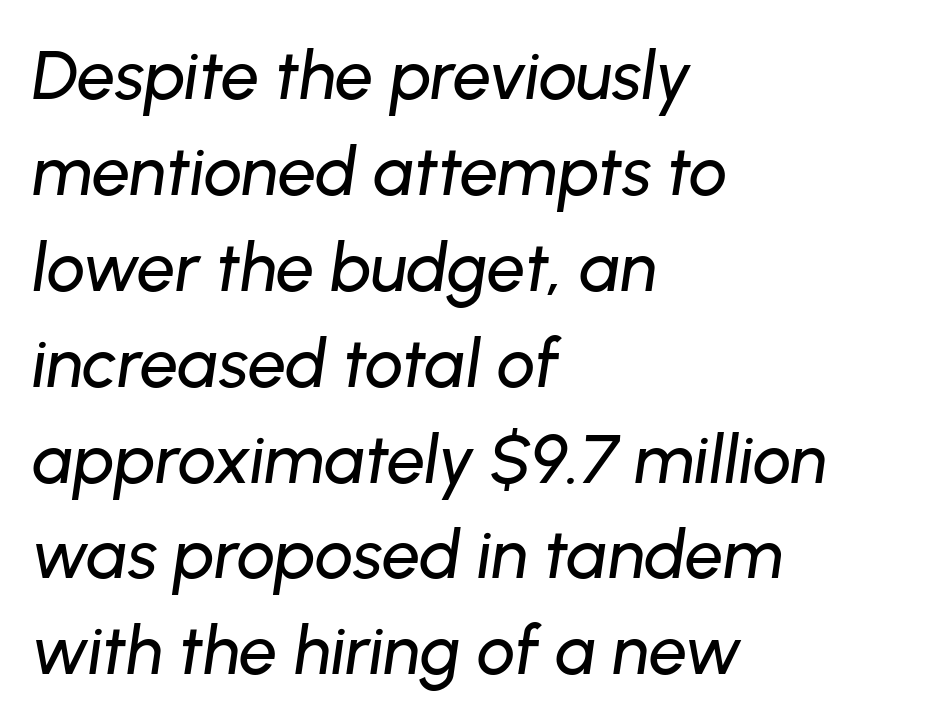
The image shows 68 px text type, italic (leaning right); set left-aligned, normal line spacing (1.41x), normal letter spacing, not underlined; low stroke contrast and a medium x-height.
